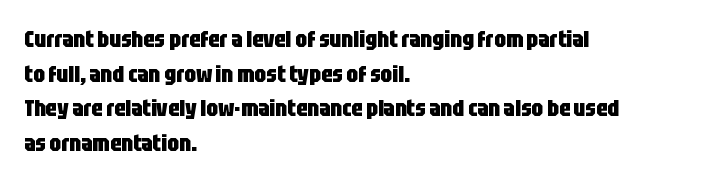
Q: Is the text bold? A: Yes.
Q: Is the text italic (slanted)? A: No, it is upright.
Q: Is the text underlined? A: No.
Q: How is the paragraph aligned? A: Left-aligned.
Q: Is the spacing between letters normal or unusually wide? A: Normal.
Q: Is the spacing between lines tight, normal or loose? A: Normal.
